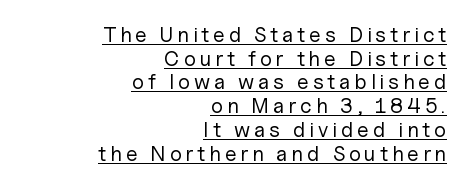
The typeface has the unassuming heft of standard copy or less. These lines huddle together more closely than default settings would place them. Ordinary non-slanted type is in use. The face used here appears with an underline applied. Teacher's note: observe the even right margin — that is flush-right alignment.
